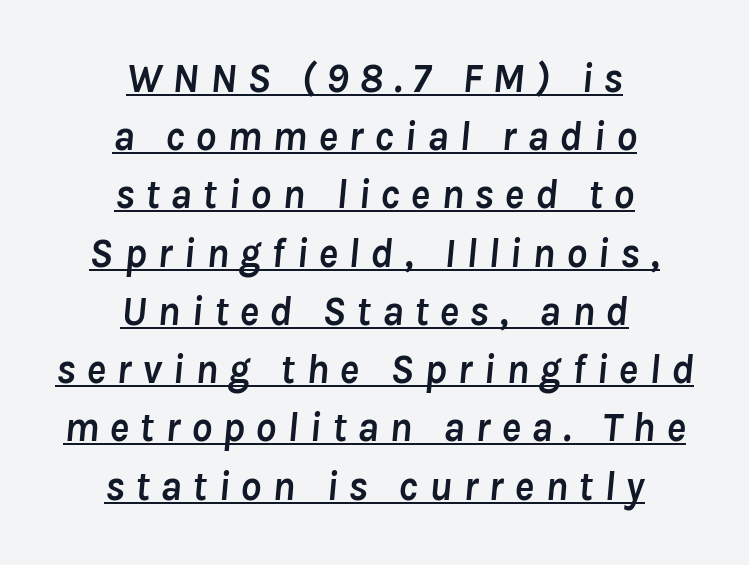
{"italic": "yes", "lean": "right", "slant_degrees": 8, "bold": "yes", "weight": "semibold", "width": "normal", "stroke_contrast": "low", "x_height": "medium", "monospaced": "no", "underline": "yes", "align": "center", "line_spacing": "normal", "line_spacing_ratio": 1.42, "letter_spacing": "wide", "letter_spacing_em": 0.26, "glyph_px": 41}
